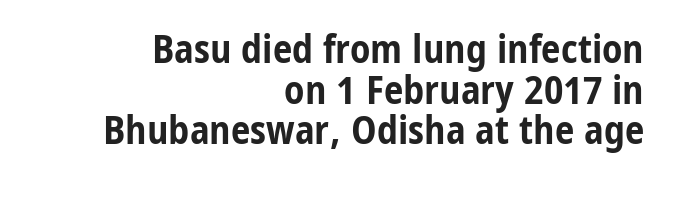
Q: Is the text bold? A: Yes.
Q: Is the text italic (slanted)? A: No, it is upright.
Q: Is the typeface a serif or a sans-serif typeface? A: Sans-serif.
Q: Is the text underlined? A: No.
Q: How is the paragraph aligned? A: Right-aligned.
Q: Is the spacing between letters normal or unusually wide? A: Normal.
Q: Is the spacing between lines tight, normal or loose? A: Tight.
Q: Width (condensed, normal, or wide)? A: Condensed.
Q: Stroke contrast? A: Low.
Q: x-height? A: Medium.
Q: Monospaced? A: No.
